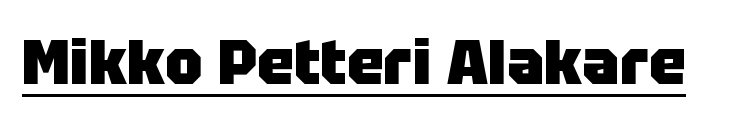
Between one letter and the next there's only the usual sliver of space. Does the lettering tilt? It doesn't — this is upright. The passage shown is typed in a proportional face where columns would drift. Quick note: underline on. Thick stems and heavy bowls — unmistakably bold. The text was rendered using a sans face with plain stroke endings.
